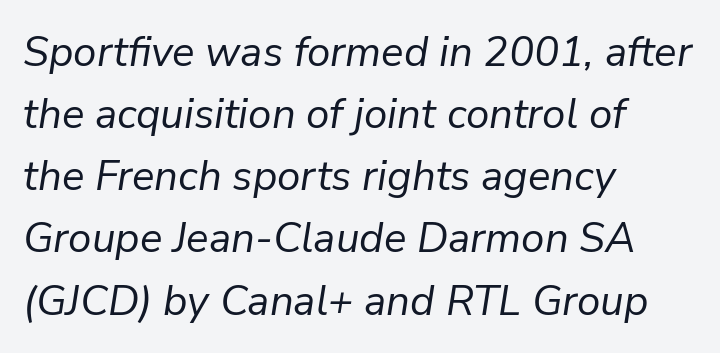
The image shows 42 px regular-weight type, italic (leaning right); set left-aligned, normal line spacing (1.48x), normal letter spacing, not underlined; low stroke contrast and a medium x-height.
